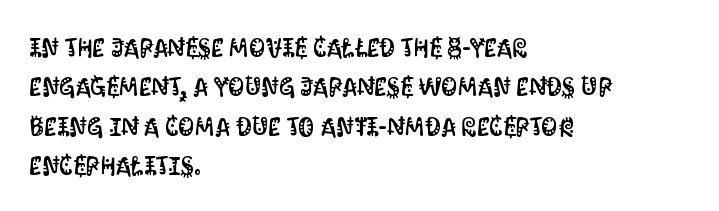
The image shows 26 px text type, upright; set left-aligned, normal line spacing (1.51x), normal letter spacing, not underlined.
